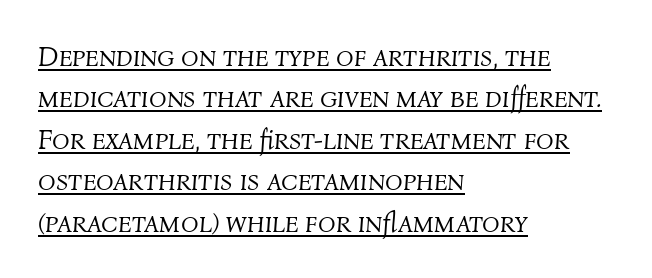
Q: Is the text bold? A: No.
Q: Is the text italic (slanted)? A: Yes, it leans right by about 4 degrees.
Q: Is the text underlined? A: Yes.
Q: How is the paragraph aligned? A: Left-aligned.
Q: Is the spacing between letters normal or unusually wide? A: Normal.
Q: Is the spacing between lines tight, normal or loose? A: Normal.
Q: Width (condensed, normal, or wide)? A: Normal.
Q: Stroke contrast? A: Medium.
Q: x-height? A: Medium.
Q: Monospaced? A: No.
